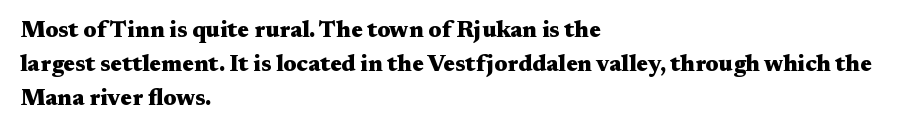
Q: Is the text bold? A: Yes.
Q: Is the text italic (slanted)? A: No, it is upright.
Q: Is the text underlined? A: No.
Q: How is the paragraph aligned? A: Left-aligned.
Q: Is the spacing between letters normal or unusually wide? A: Normal.
Q: Is the spacing between lines tight, normal or loose? A: Normal.
